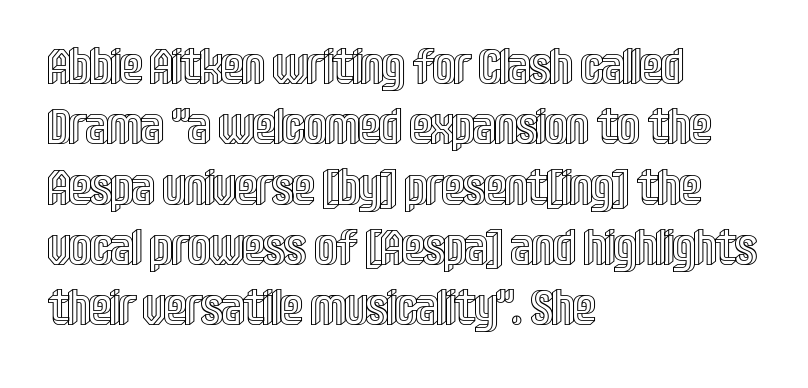
Q: Is the text italic (slanted)? A: No, it is upright.
Q: Is the text underlined? A: No.
Q: How is the paragraph aligned? A: Left-aligned.
Q: Is the spacing between letters normal or unusually wide? A: Normal.
Q: Width (condensed, normal, or wide)? A: Condensed.
Q: x-height? A: Large.
Q: Monospaced? A: No.
